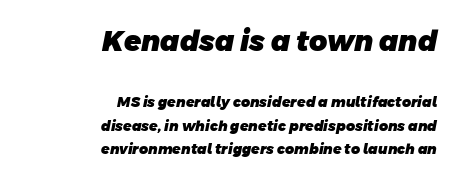
Looks like regular typesetting: each glyph gets only the width it needs. Each new line begins a customary step beneath the previous one. Words appear dense and cohesive because spacing is normal. I'd describe the lettering as bold — thick and assertive. Lines of text with bare space underneath.
